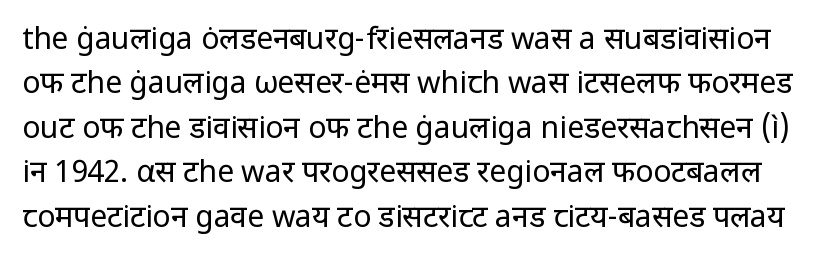
Q: Is the text bold? A: No.
Q: Is the text italic (slanted)? A: No, it is upright.
Q: Is the typeface a serif or a sans-serif typeface? A: Sans-serif.
Q: Is the text underlined? A: No.
Q: Is the spacing between letters normal or unusually wide? A: Normal.
Q: Is the spacing between lines tight, normal or loose? A: Normal.
Q: Width (condensed, normal, or wide)? A: Normal.
Q: Stroke contrast? A: Low.
Q: x-height? A: Medium.
Q: Monospaced? A: No.
